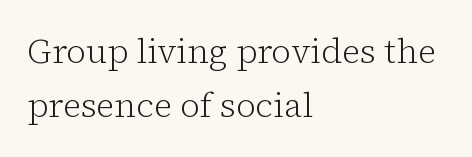
Is there any slant? The stems are plumb. These lines keep a tight, regular rhythm from letter to letter. The characters are drawn with everyday or finer stroke widths. Each letter keeps its own natural width here, so spacing adapts to shape. Line beginnings align vertically; line endings do not. Look at the bottom of the vertical strokes: they flare into serifs here.
